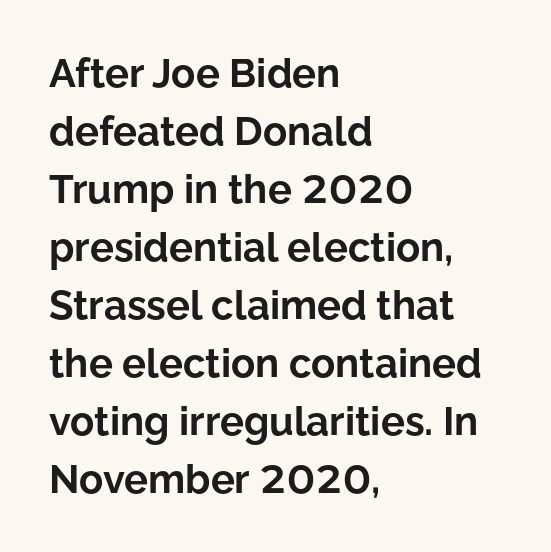
The image shows 40 px bold sans-serif type, upright; set left-aligned, normal line spacing (1.45x), normal letter spacing, not underlined; low stroke contrast and a medium x-height.
